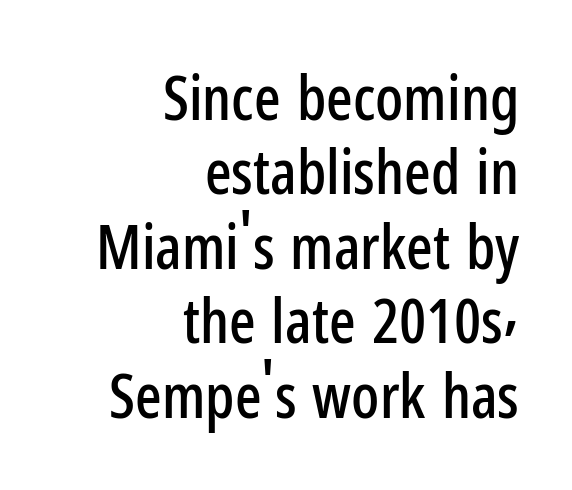
{"serif": "no", "italic": "no", "width": "condensed", "stroke_contrast": "low", "x_height": "medium", "monospaced": "no", "underline": "no", "align": "right", "line_spacing_ratio": 1.2, "letter_spacing": "normal", "letter_spacing_em": 0.0, "glyph_px": 62}
